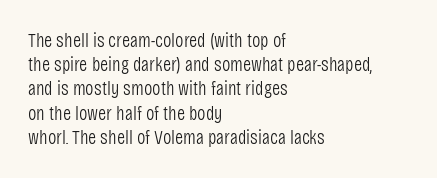
Q: Is the text bold? A: No.
Q: Is the text italic (slanted)? A: No, it is upright.
Q: Is the text underlined? A: No.
Q: How is the paragraph aligned? A: Left-aligned.
Q: Is the spacing between letters normal or unusually wide? A: Normal.
